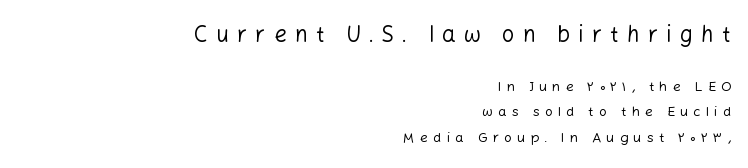
The font sits on the lighter half of the weight spectrum, regular included. The composition opens big and finishes small. Line ends are locked; line starts wander. Italic? Not at all — the glyphs are vertical. The strip under each line holds only bare page. The rendering inserts visible extra space after every character.
